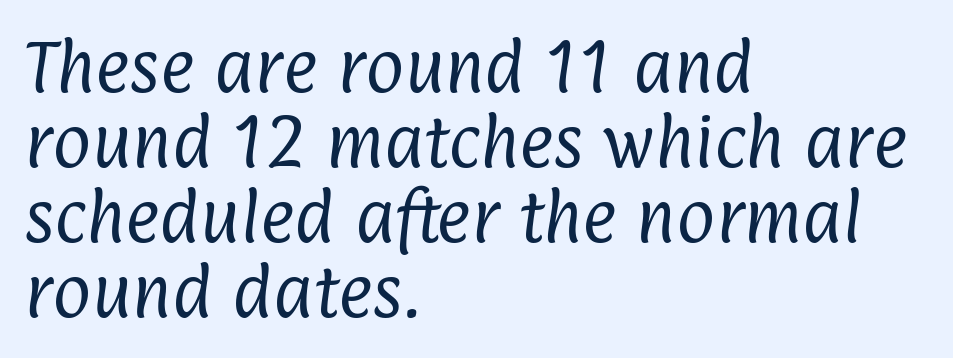
Q: Is the text bold? A: No.
Q: Is the typeface a serif or a sans-serif typeface? A: Sans-serif.
Q: Is the text underlined? A: No.
Q: How is the paragraph aligned? A: Left-aligned.
Q: Is the spacing between letters normal or unusually wide? A: Normal.
Q: Is the spacing between lines tight, normal or loose? A: Normal.
Q: Width (condensed, normal, or wide)? A: Condensed.
Q: Stroke contrast? A: Low.
Q: x-height? A: Medium.
Q: Monospaced? A: No.
